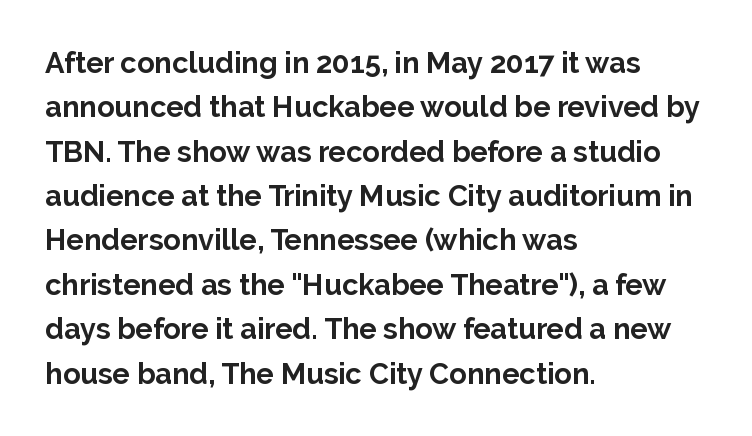
The image shows 29 px bold sans-serif type, upright; set left-aligned, normal line spacing (1.53x), normal letter spacing, not underlined; low stroke contrast and a medium x-height.
